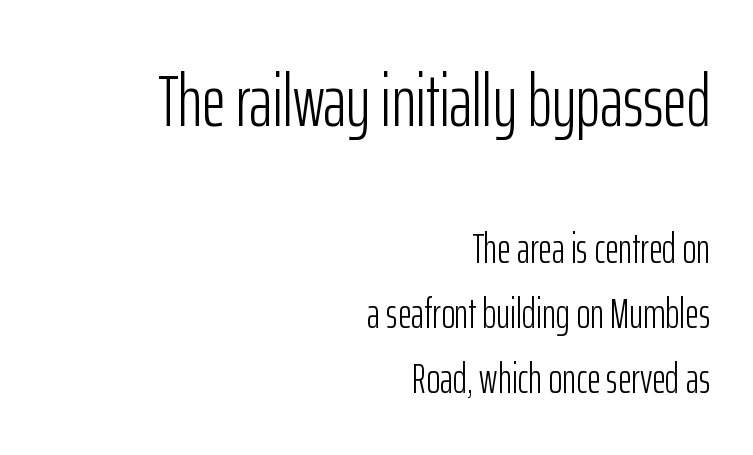
The image shows 73 px light, condensed sans-serif type, upright; set right-aligned, normal line spacing (1.55x), normal letter spacing, not underlined; the first (top) block is 1.74x larger; low stroke contrast and a medium x-height.
